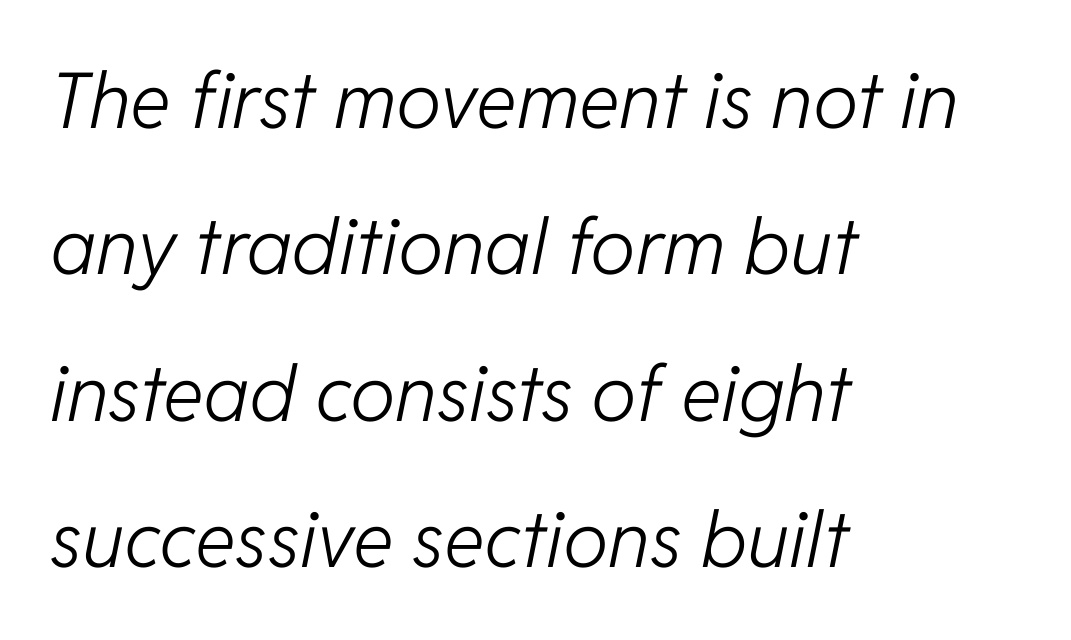
The image shows 77 px light type, italic (leaning right); set left-aligned, loose line spacing (1.9x), normal letter spacing, not underlined; low stroke contrast and a medium x-height.
